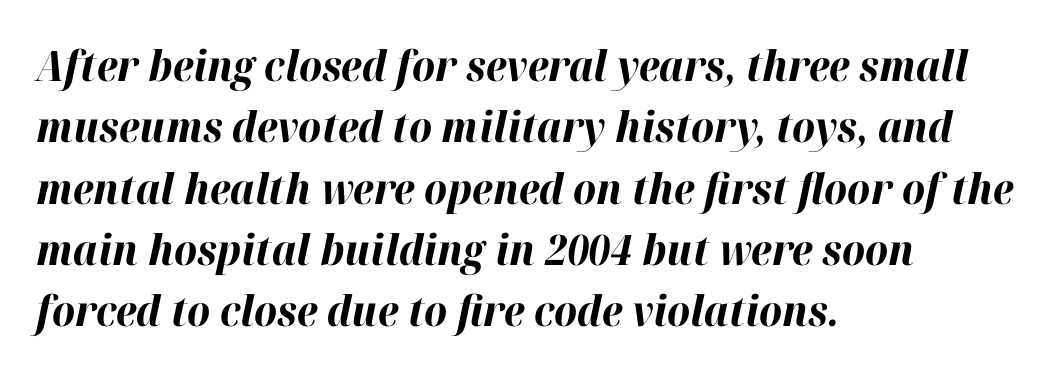
The image shows 42 px bold type, italic (leaning right); set left-aligned, normal line spacing (1.46x), normal letter spacing, not underlined; high stroke contrast and a medium x-height.
